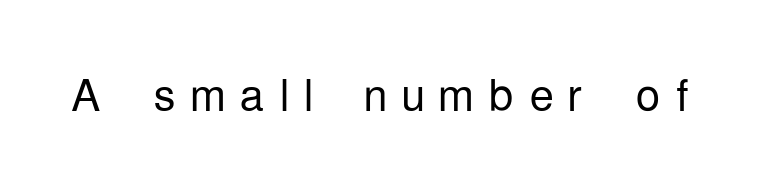
Q: Is the text bold? A: No.
Q: Is the text italic (slanted)? A: No, it is upright.
Q: Is the typeface a serif or a sans-serif typeface? A: Sans-serif.
Q: Is the text underlined? A: No.
Q: Is the spacing between letters normal or unusually wide? A: Unusually wide.
Q: Width (condensed, normal, or wide)? A: Condensed.
Q: Stroke contrast? A: Low.
Q: x-height? A: Medium.
Q: Monospaced? A: No.
